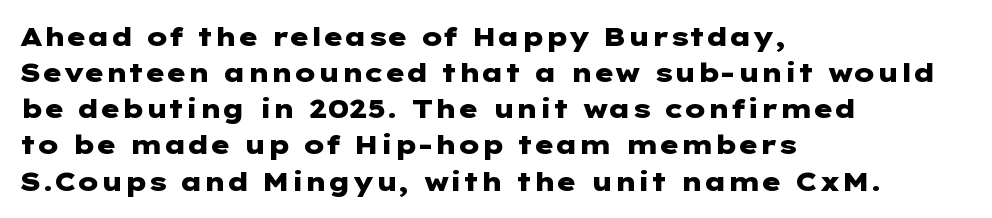
The image shows 26 px bold type, upright; set left-aligned, normal line spacing (1.39x), normal letter spacing, not underlined.
